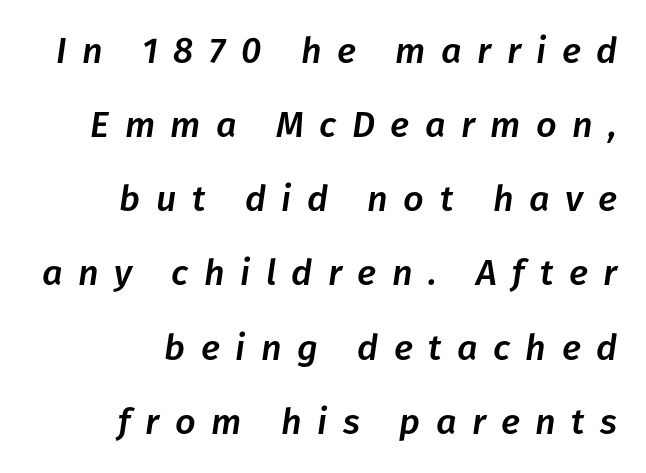
Honestly, the rows look like they've been pulled way apart. Leftover space on each line is placed entirely before the opening word. This is oblique type, the kind used for emphasis or titles. What stands out about the letter spacing? Its width — letters are far apart.
